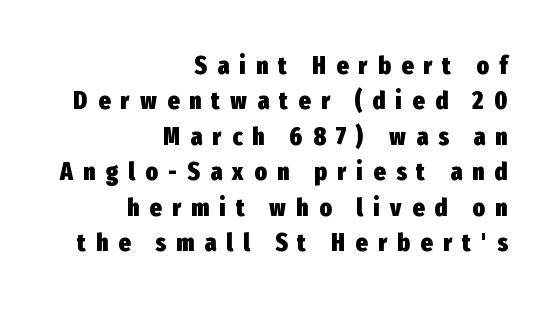
Q: Is the text bold? A: Yes.
Q: Is the text italic (slanted)? A: No, it is upright.
Q: Is the text underlined? A: No.
Q: How is the paragraph aligned? A: Right-aligned.
Q: Is the spacing between letters normal or unusually wide? A: Unusually wide.
Q: Is the spacing between lines tight, normal or loose? A: Normal.
